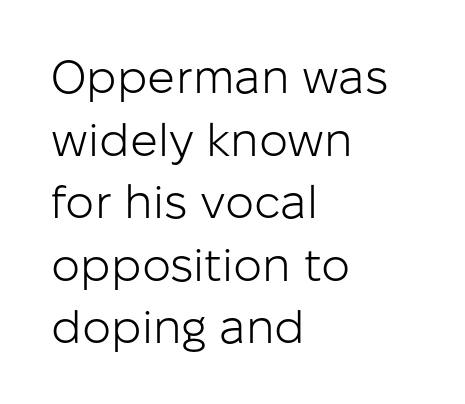
The glyphs in this specimen are sans serif. Posture: straight, roman, zero tilt. No chunkiness to these letters — they're not bold. The paragraph shown leans on its left margin.
